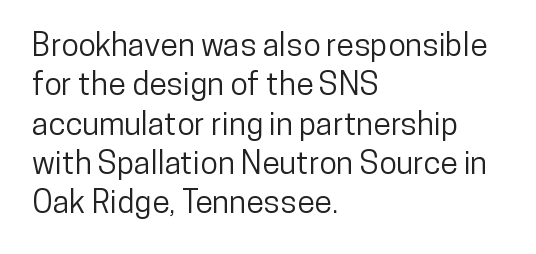
The face used here is rendered with its standard letterfit. Unlike a traditional serif, this face leaves its strokes unadorned. Every row of glyphs begins at an identical x-position on the left. Plain, unruled lines of type.
